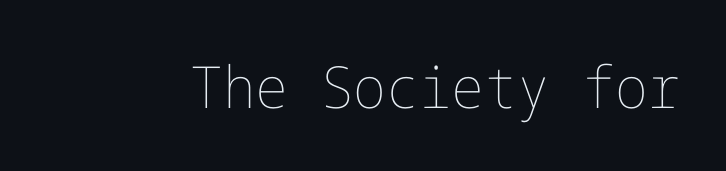
The image shows 58 px thin type, upright; set normal letter spacing, not underlined; low stroke contrast and a medium x-height.
